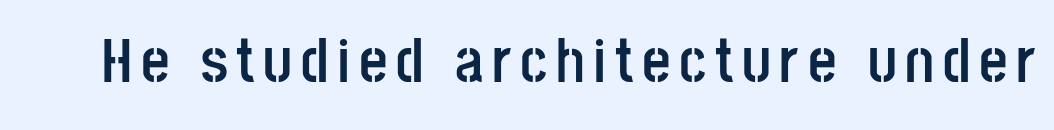
{"serif": "no", "italic": "no", "bold": "yes", "weight": "semibold", "width": "condensed", "stroke_contrast": "low", "x_height": "large", "monospaced": "no", "underline": "no", "glyph_px": 62}
